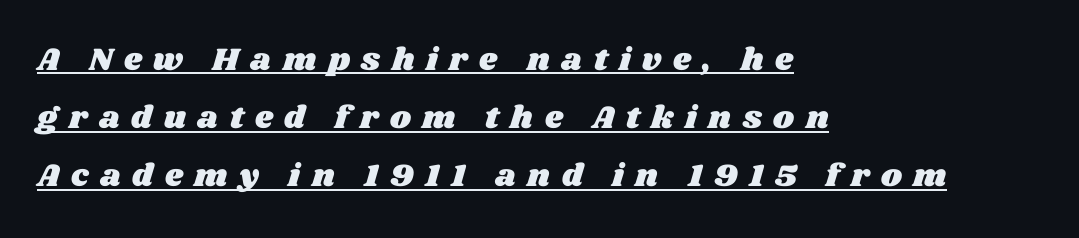
The rendering uses natural spacing where letterforms have individual widths. The specimen includes a rule beneath the text block's lines. How are the letters spaced? Widely, with obvious added tracking. Layout note: lines flush left.
